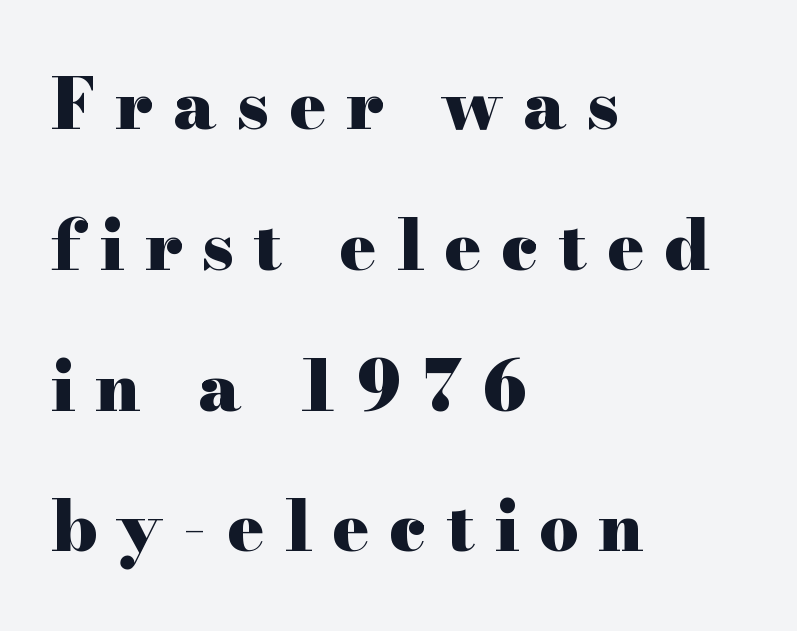
The image shows 69 px heavy, wide serif type, upright; set left-aligned, loose line spacing (2.04x), unusually wide letter spacing (+0.29 em), not underlined; high stroke contrast and a small x-height.
